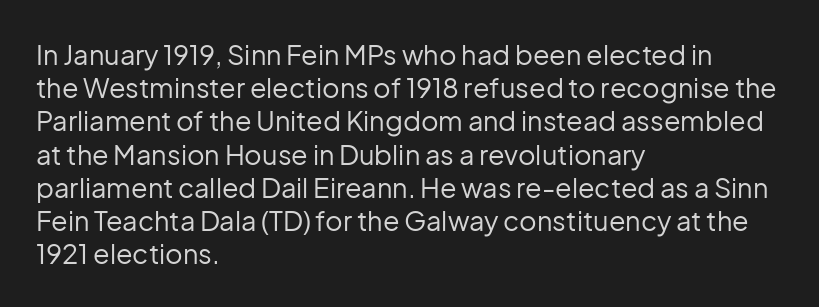
The zone under the glyphs is completely vacant. The passage is arranged the way most books set body copy — flush left. The type sits square on the baseline with zero lean. Weight: in the light-to-regular range. In terms of letterspacing, this is plain default setting.
